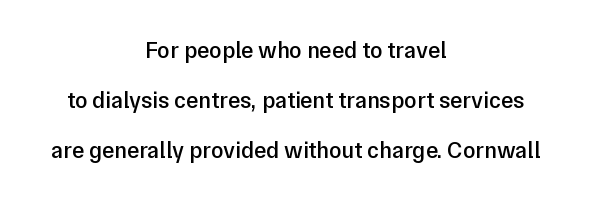
{"italic": "no", "bold": "semi", "underline": "no", "align": "center", "line_spacing": "loose", "line_spacing_ratio": 2.18, "letter_spacing": "normal", "letter_spacing_em": 0.0, "glyph_px": 23}
